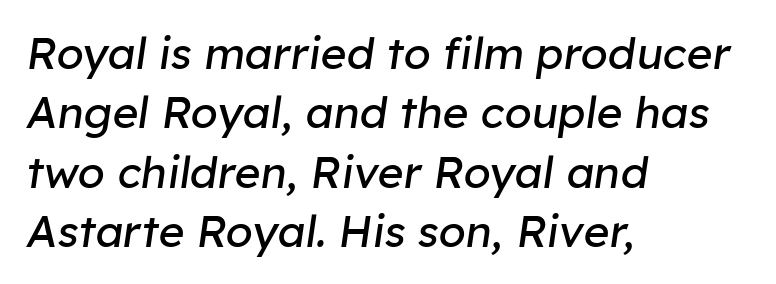
The image shows 44 px regular-weight type, italic (leaning right); set left-aligned, normal line spacing (1.35x), normal letter spacing, not underlined; low stroke contrast and a medium x-height.
